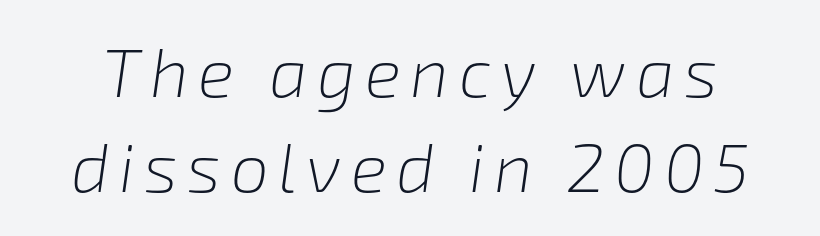
Q: Is the text bold? A: No.
Q: Is the text italic (slanted)? A: Yes, it leans right by about 8 degrees.
Q: Is the text underlined? A: No.
Q: Is the spacing between lines tight, normal or loose? A: Normal.
Q: Width (condensed, normal, or wide)? A: Normal.
Q: Stroke contrast? A: Low.
Q: x-height? A: Medium.
Q: Monospaced? A: No.
